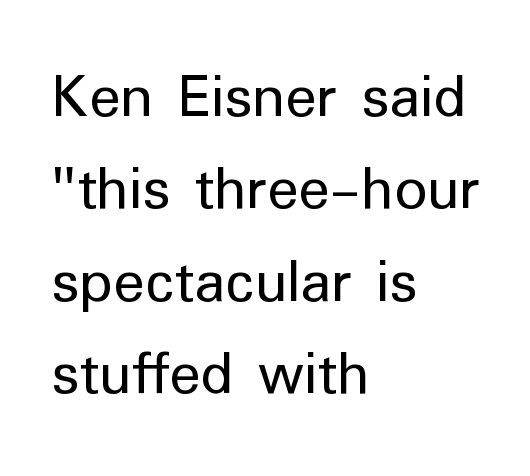
Q: Is the text bold? A: No.
Q: Is the text italic (slanted)? A: No, it is upright.
Q: Is the typeface a serif or a sans-serif typeface? A: Sans-serif.
Q: Is the text underlined? A: No.
Q: How is the paragraph aligned? A: Left-aligned.
Q: Is the spacing between letters normal or unusually wide? A: Normal.
Q: Is the spacing between lines tight, normal or loose? A: Normal.
Q: Width (condensed, normal, or wide)? A: Normal.
Q: Stroke contrast? A: Low.
Q: x-height? A: Medium.
Q: Monospaced? A: No.
